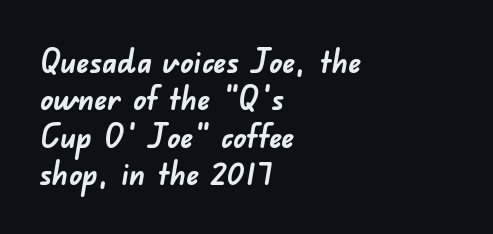
Q: Is the text bold? A: Yes.
Q: Is the typeface a serif or a sans-serif typeface? A: Sans-serif.
Q: Is the text underlined? A: No.
Q: How is the paragraph aligned? A: Left-aligned.
Q: Is the spacing between letters normal or unusually wide? A: Normal.
Q: Width (condensed, normal, or wide)? A: Normal.
Q: Stroke contrast? A: Low.
Q: x-height? A: Small.
Q: Monospaced? A: No.
